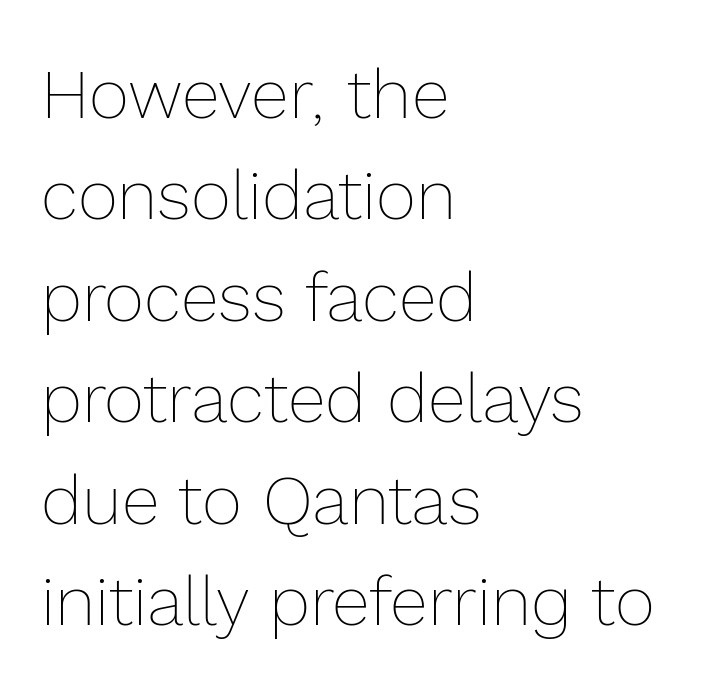
Posture: vertical. No extra tracking has been applied to these lines. Letters rest on an invisible, unmarked baseline. Short and long lines alike share a common starting point at left. A quiet, ordinary-to-light weight characterises the typeface. This sample has the flowing, uneven cadence of proportional lettering.
